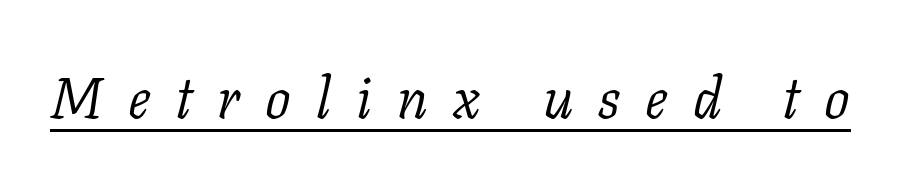
Q: Is the text bold? A: No.
Q: Is the text italic (slanted)? A: Yes, it leans right by about 11 degrees.
Q: Is the typeface a serif or a sans-serif typeface? A: Serif.
Q: Is the text underlined? A: Yes.
Q: Is the spacing between letters normal or unusually wide? A: Unusually wide.
Q: Width (condensed, normal, or wide)? A: Normal.
Q: Stroke contrast? A: Low.
Q: x-height? A: Medium.
Q: Monospaced? A: No.
